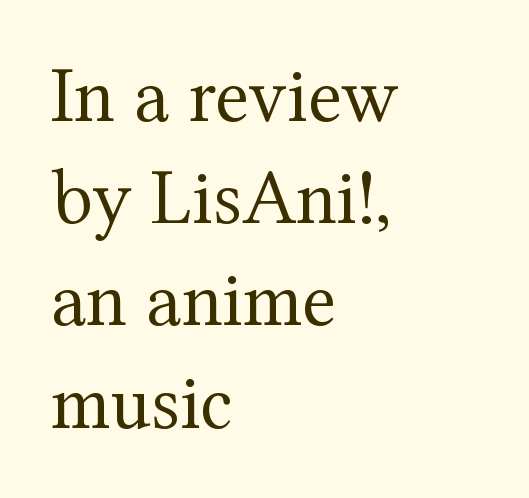
{"serif": "yes", "italic": "no", "bold": "no", "weight": "regular", "width": "normal", "stroke_contrast": "medium", "x_height": "medium", "monospaced": "no", "underline": "no", "align": "left", "line_spacing": "normal", "line_spacing_ratio": 1.31, "letter_spacing": "normal", "letter_spacing_em": 0.0, "glyph_px": 78}
